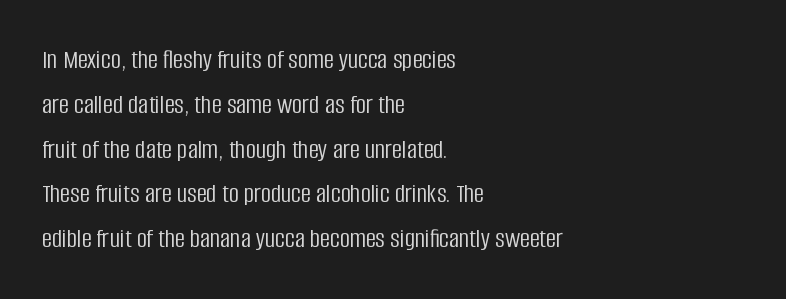
{"serif": "no", "italic": "no", "bold": "no", "weight": "light", "width": "condensed", "stroke_contrast": "low", "x_height": "large", "monospaced": "no", "underline": "no", "align": "left", "line_spacing": "normal", "line_spacing_ratio": 1.6, "letter_spacing": "normal", "letter_spacing_em": 0.0, "glyph_px": 28}
